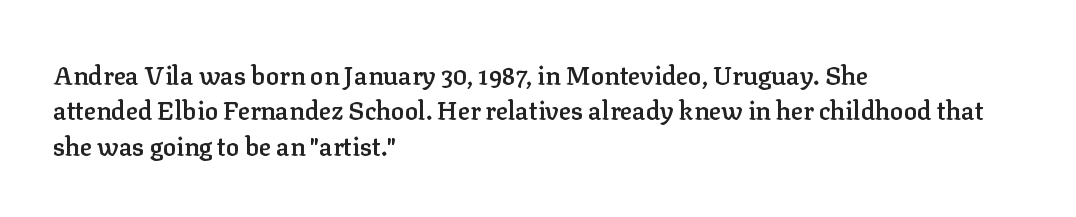
{"italic": "no", "bold": "semi", "underline": "no", "align": "left", "line_spacing": "normal", "line_spacing_ratio": 1.42, "letter_spacing": "normal", "letter_spacing_em": 0.0, "glyph_px": 25}
